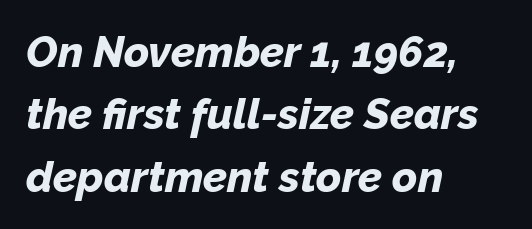
Q: Is the text bold? A: Yes.
Q: Is the text italic (slanted)? A: Yes, it leans right by about 12 degrees.
Q: Is the text underlined? A: No.
Q: How is the paragraph aligned? A: Left-aligned.
Q: Is the spacing between letters normal or unusually wide? A: Normal.
Q: Is the spacing between lines tight, normal or loose? A: Normal.
Q: Width (condensed, normal, or wide)? A: Normal.
Q: Stroke contrast? A: Low.
Q: x-height? A: Medium.
Q: Monospaced? A: No.
